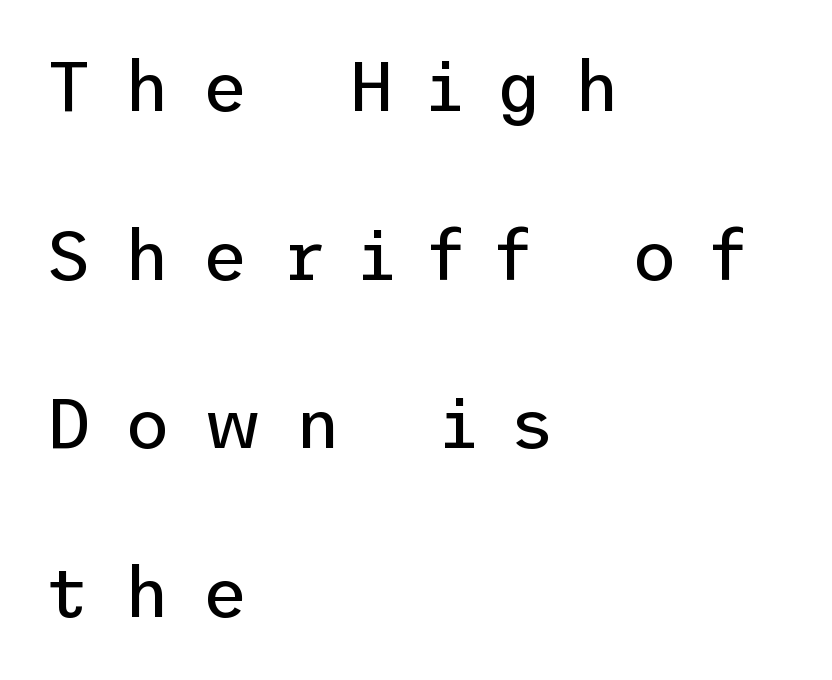
The image shows 70 px regular-weight sans-serif type, upright; set left-aligned, loose line spacing (2.41x), unusually wide letter spacing (+0.47 em), not underlined; low stroke contrast and a medium x-height.
